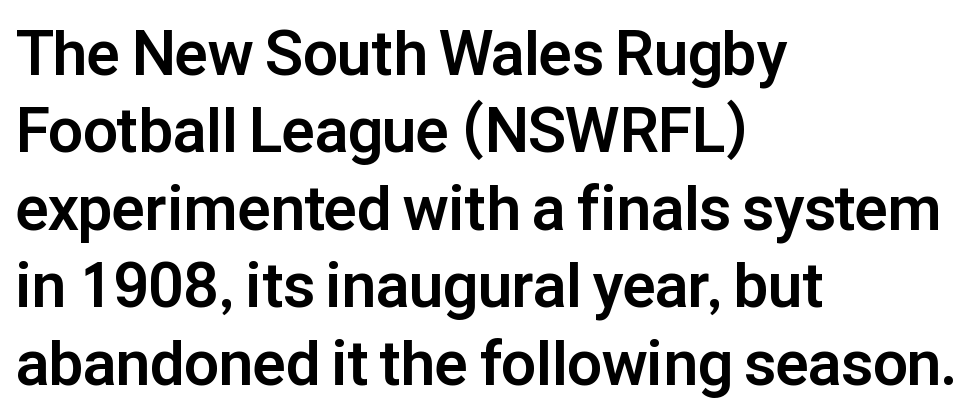
The image shows 62 px bold sans-serif type, upright; set left-aligned, normal line spacing (1.25x), normal letter spacing, not underlined; low stroke contrast and a medium x-height.
